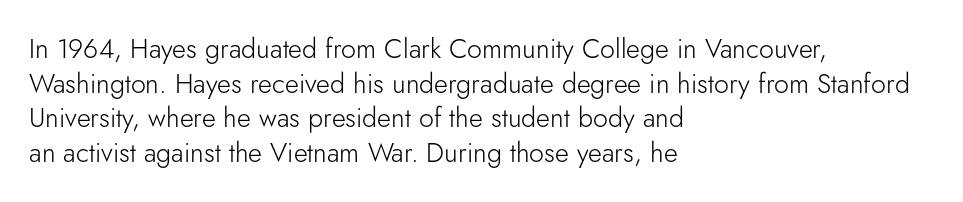
The block of text has a typical density, with ordinary space between rows. Which margin do the lines hug? The left one — the right edge is uneven. The space directly below the letters is spotless. This is the regular roman posture of the typeface. Does extra space separate the letters? No, they use regular spacing.
